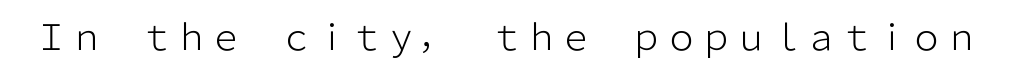
A typesetter would label this face a sans. A roman cut, with each character standing at attention. Type without underlining. Proportional: the letters do not fall into vertical columns. The characters are drawn with everyday or finer stroke widths.
